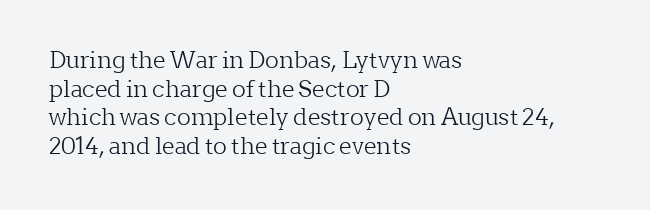
{"italic": "no", "bold": "no", "underline": "no", "align": "left", "line_spacing": "normal", "line_spacing_ratio": 1.25, "letter_spacing": "normal", "letter_spacing_em": 0.0, "glyph_px": 23}
